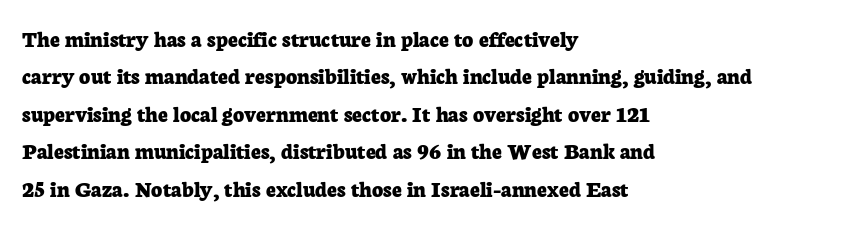
The image shows 24 px bold type, upright; set left-aligned, normal line spacing (1.56x), normal letter spacing, not underlined.
